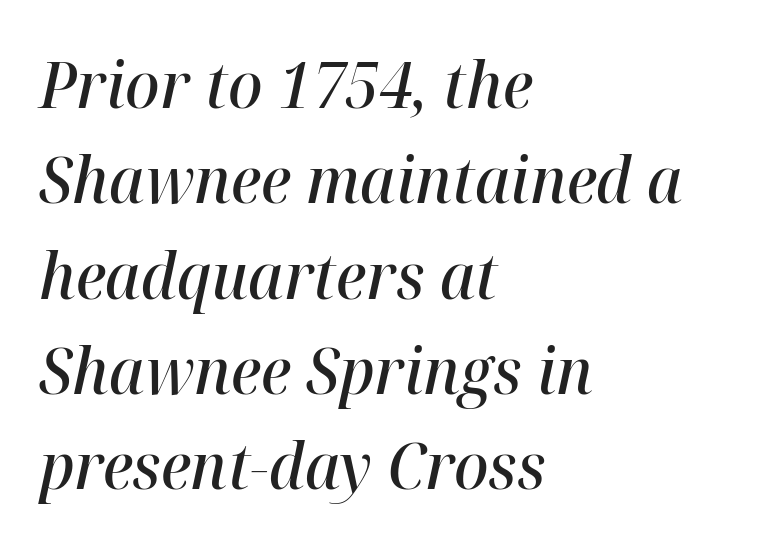
Spacing verdict: proportional, widths tailored to each character. How would I describe the line gaps? Plain and ordinary. These lines keep a tight, regular rhythm from letter to letter. Does the lettering tilt? It does — this is italic. Typographic density is moderately raised because the face is semibold.
